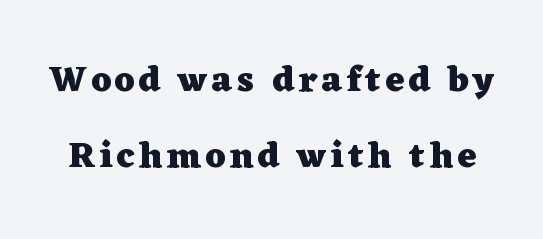
Q: Is the text bold? A: Yes.
Q: Is the text italic (slanted)? A: No, it is upright.
Q: Is the typeface a serif or a sans-serif typeface? A: Serif.
Q: Is the text underlined? A: No.
Q: Is the spacing between lines tight, normal or loose? A: Loose.
Q: Width (condensed, normal, or wide)? A: Wide.
Q: Stroke contrast? A: Low.
Q: x-height? A: Medium.
Q: Monospaced? A: No.
